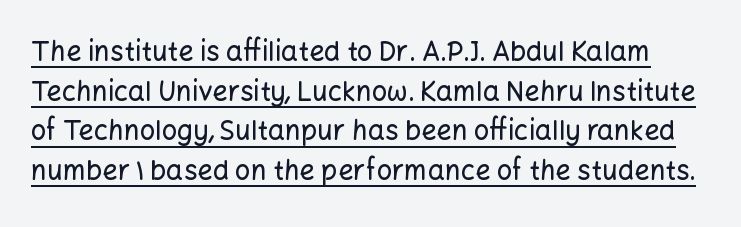
Q: Is the text italic (slanted)? A: No, it is upright.
Q: Is the text underlined? A: Yes.
Q: Is the spacing between letters normal or unusually wide? A: Normal.
Q: Is the spacing between lines tight, normal or loose? A: Normal.
